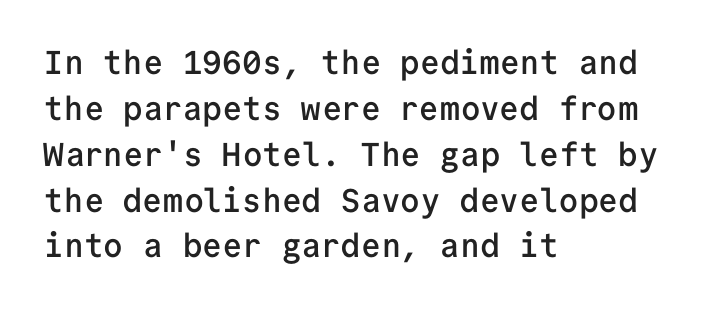
{"serif": "no", "italic": "no", "bold": "semi", "weight": "semibold", "width": "normal", "stroke_contrast": "low", "x_height": "medium", "monospaced": "yes", "underline": "no", "align": "left", "line_spacing": "normal", "line_spacing_ratio": 1.39, "letter_spacing": "normal", "letter_spacing_em": 0.0, "glyph_px": 33}
